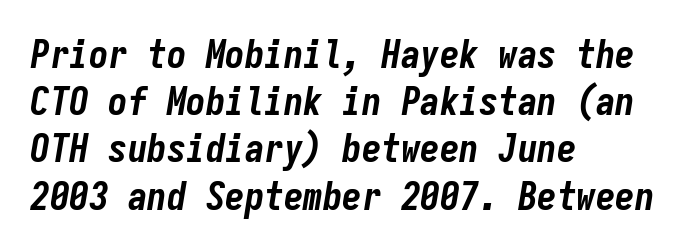
Note the uniform advance width — an 'i' takes as much space as an 'm'. I'd describe the lettering as bold — thick and assertive. Visually the block forms a straight wall on the left and a jagged coastline on the right. Nobody touched the tracking dial on this one. The axis of the letterforms is tilted away from vertical. Only glyphs here, with clear space below each row.
